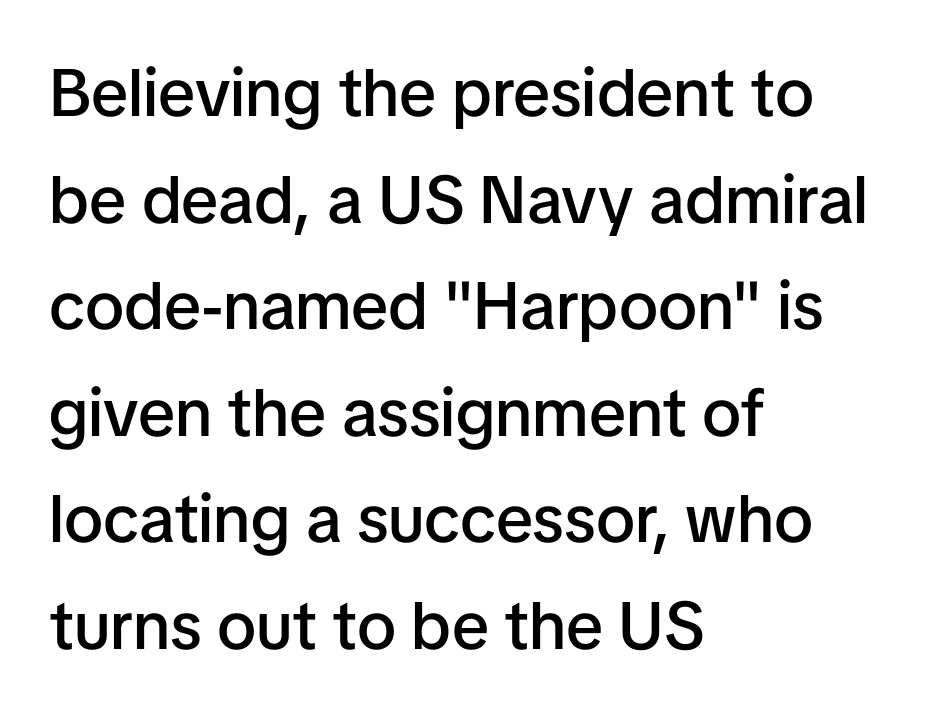
Q: Is the text bold? A: Semi-bold.
Q: Is the text italic (slanted)? A: No, it is upright.
Q: Is the typeface a serif or a sans-serif typeface? A: Sans-serif.
Q: Is the text underlined? A: No.
Q: How is the paragraph aligned? A: Left-aligned.
Q: Is the spacing between letters normal or unusually wide? A: Normal.
Q: Is the spacing between lines tight, normal or loose? A: Normal.
Q: Width (condensed, normal, or wide)? A: Normal.
Q: Stroke contrast? A: Low.
Q: x-height? A: Medium.
Q: Monospaced? A: No.
